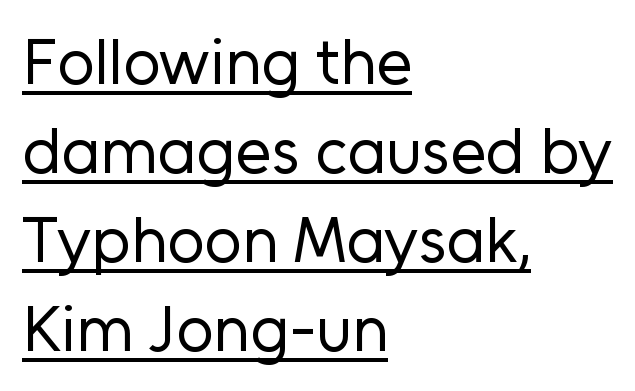
Typeset ragged right — the left edge is the straight one. These characters rest on top of a visible drawn line. Each stroke keeps to a modest, everyday thickness or less. Spacing verdict: proportional, widths tailored to each character.
